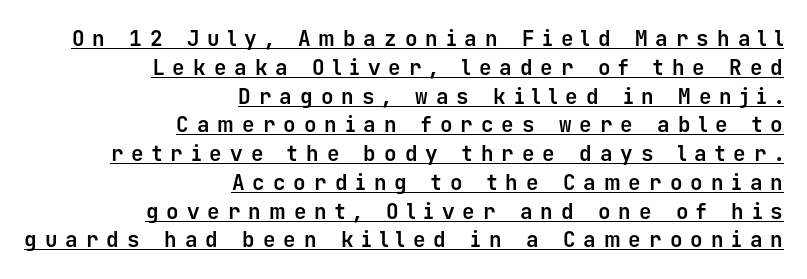
The ragged edge is on the left, which tells us the setting is flush right. Every word sits above its own underline. The typography opts for an upright posture over an oblique one. Reading down the column, the eye jumps a familiar distance to each next line. In terms of weight, the rendering is a true, heavy bold. The letterforms stand isolated, each surrounded by extra space.
